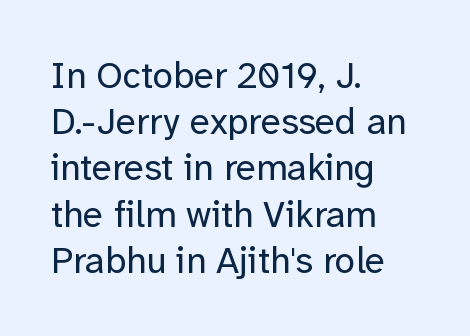
The image shows 37 px regular-weight sans-serif type, upright; set left-aligned, normal line spacing (1.25x), normal letter spacing, not underlined; low stroke contrast and a medium x-height.
